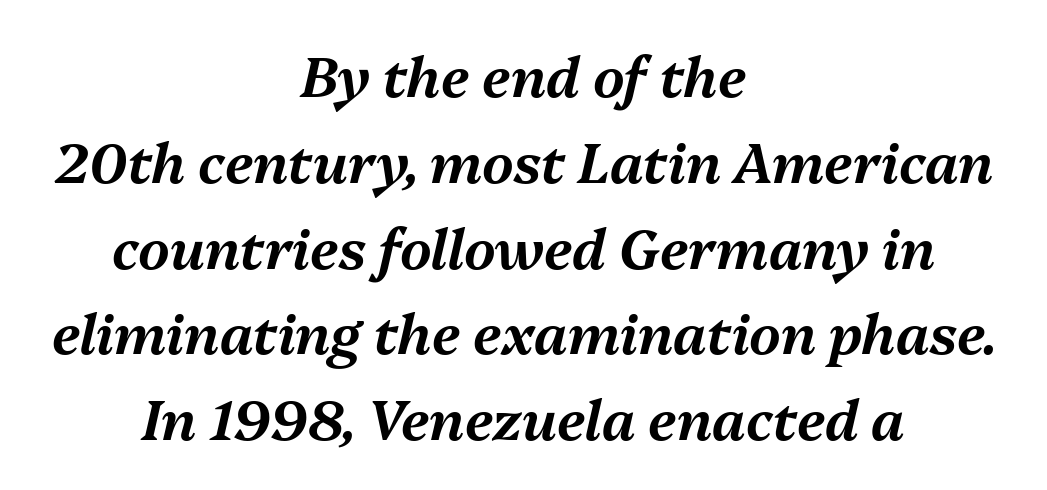
{"italic": "yes", "lean": "right", "slant_degrees": 13, "width": "normal", "stroke_contrast": "medium", "x_height": "medium", "monospaced": "no", "underline": "no", "align": "center", "line_spacing": "normal", "line_spacing_ratio": 1.56, "letter_spacing": "normal", "letter_spacing_em": 0.0, "glyph_px": 55}
